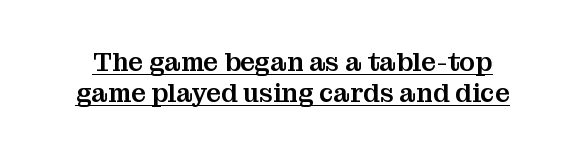
The image shows 26 px text type, upright; set line spacing 1.21x, normal letter spacing, underlined.
